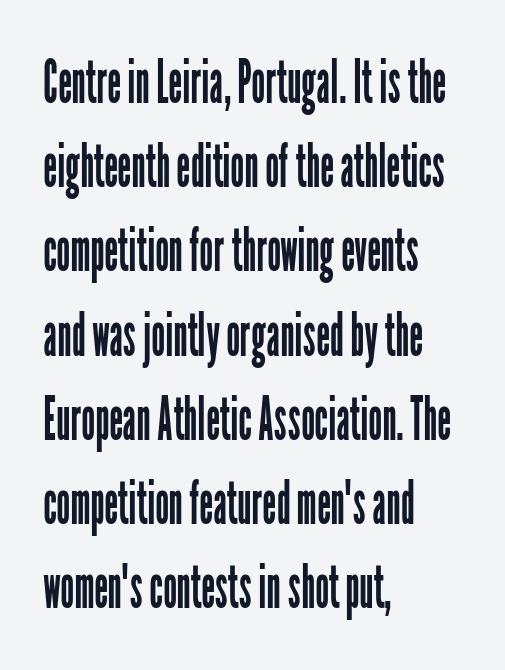
{"serif": "no", "italic": "no", "bold": "no", "weight": "regular", "width": "condensed", "stroke_contrast": "low", "x_height": "medium", "monospaced": "no", "underline": "no", "align": "left", "line_spacing": "normal", "line_spacing_ratio": 1.38, "letter_spacing": "normal", "letter_spacing_em": 0.0, "glyph_px": 61}
